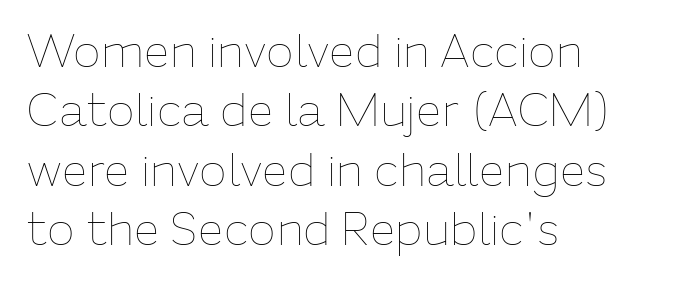
{"italic": "no", "bold": "no", "weight": "thin", "width": "normal", "stroke_contrast": "low", "x_height": "medium", "monospaced": "no", "underline": "no", "align": "left", "line_spacing": "normal", "line_spacing_ratio": 1.29, "letter_spacing": "normal", "letter_spacing_em": 0.0, "glyph_px": 46}
